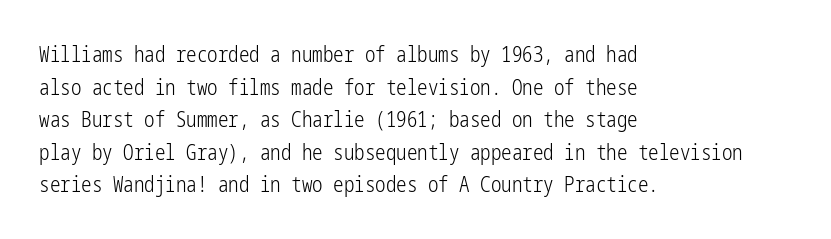
{"italic": "no", "bold": "no", "underline": "no", "align": "left", "line_spacing": "normal", "line_spacing_ratio": 1.55, "letter_spacing": "normal", "letter_spacing_em": 0.0, "glyph_px": 21}
